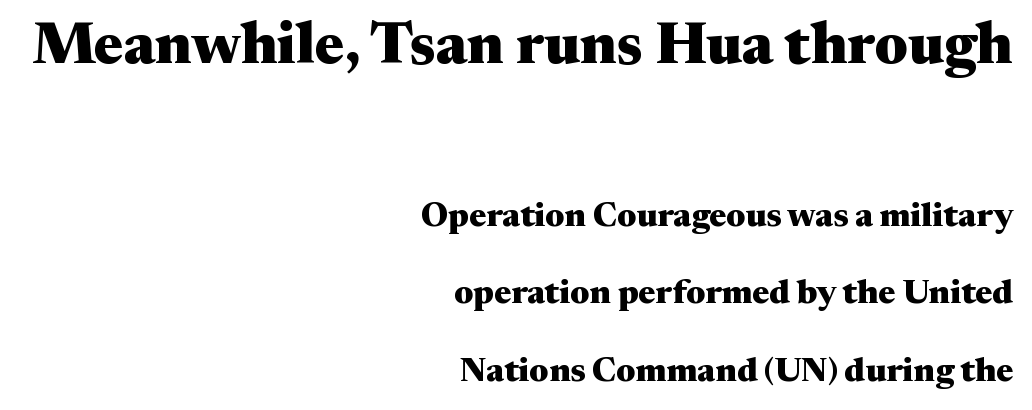
The image shows 59 px heavy, wide serif type, upright; set right-aligned, loose line spacing (2.28x), normal letter spacing, not underlined; the first (top) block is 1.74x larger; medium stroke contrast and a medium x-height.
